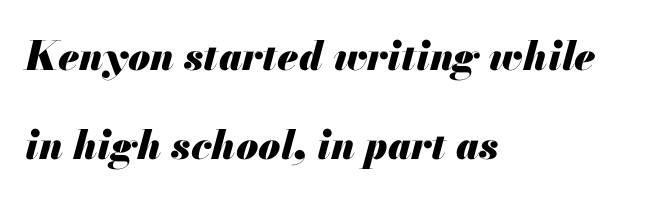
The image shows 40 px heavy type, italic (leaning right); set left-aligned, loose line spacing (2.22x), normal letter spacing, not underlined; medium stroke contrast and a small x-height.
